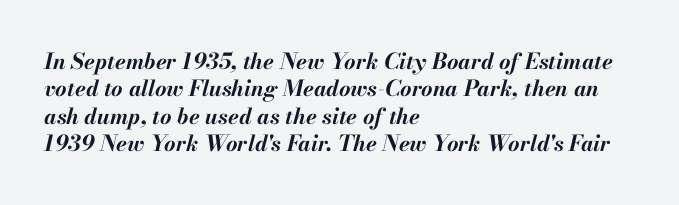
Q: Is the text bold? A: Yes.
Q: Is the text italic (slanted)? A: Yes, it leans right by about 13 degrees.
Q: Is the text underlined? A: No.
Q: How is the paragraph aligned? A: Left-aligned.
Q: Is the spacing between letters normal or unusually wide? A: Normal.
Q: Is the spacing between lines tight, normal or loose? A: Normal.
